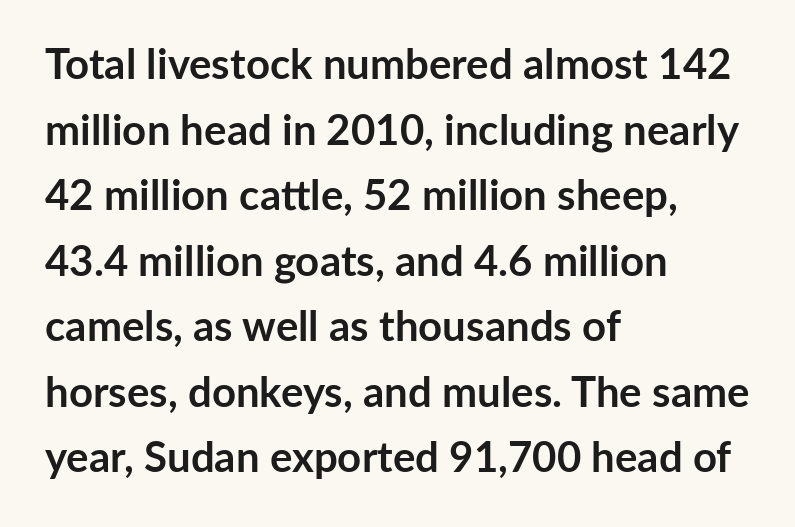
The image shows 42 px semibold sans-serif type, upright; set left-aligned, normal line spacing (1.56x), normal letter spacing, not underlined; low stroke contrast and a medium x-height.
